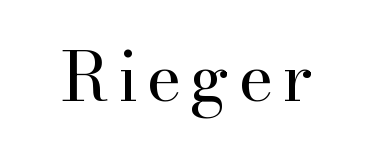
The image shows 67 px regular-weight serif type, upright; set not underlined; high stroke contrast and a small x-height.
